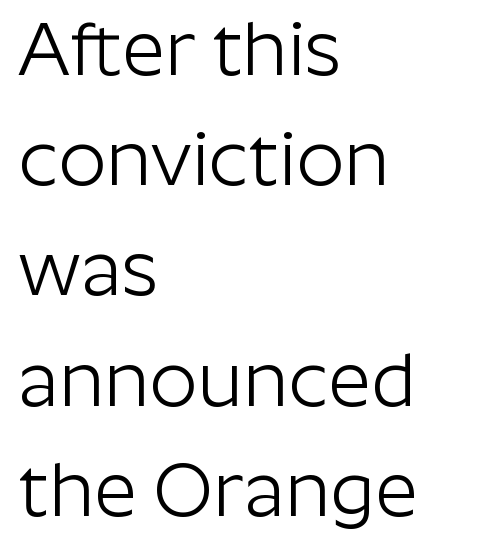
Notice how descenders clear the ascenders below comfortably — that's standard leading. Horizontal alignment here is leftward, the default for most running prose. The horizontal fit of the characters is conventional and even. Nothing sits at the stroke ends, so this counts as sans-serif. The strip under each line holds only bare page. This is roman type, the default non-slanted kind.
